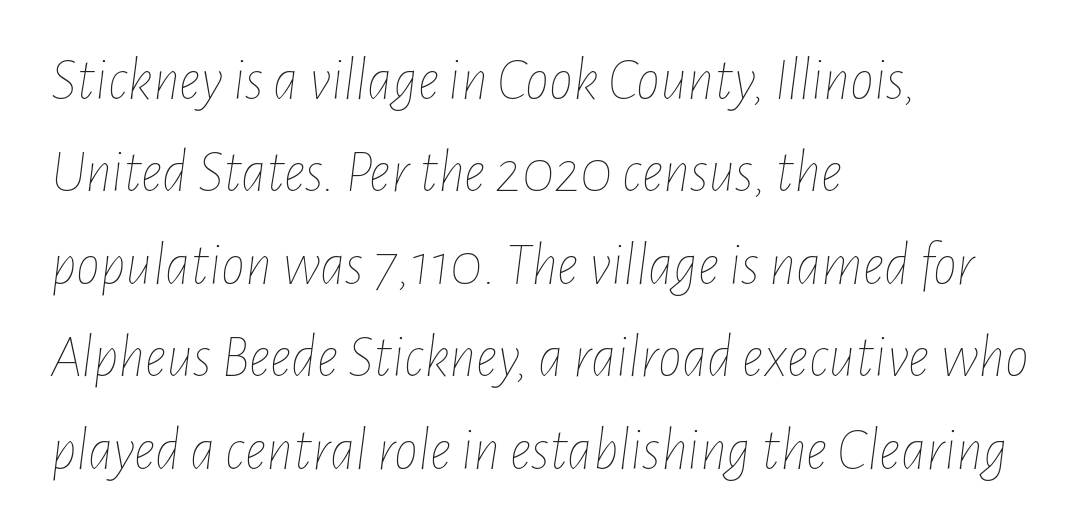
A normal amount of white space separates one row of letters from the next. Tracking here is standard; glyphs follow each other at the usual distance. Each letter keeps its own natural width here, so spacing adapts to shape. The glyphs look as if they've been sheared to an angle. The gap between lines stays unmarked.
